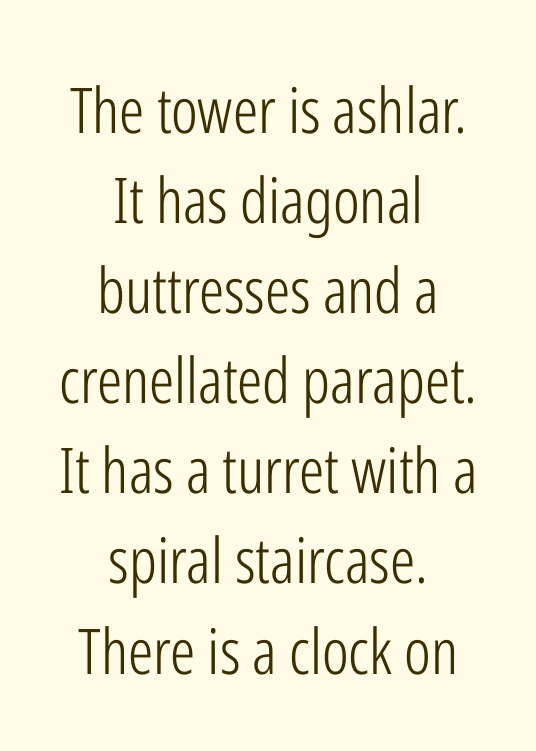
Does the type have serifs? No, each stem ends abruptly. Notice how descenders clear the ascenders below comfortably — that's standard leading. Stems here are at most as thick as an everyday book face. The passage shown is typed in a proportional face where columns would drift. Every stem runs plumb, perpendicular to the baseline. Caption: multi-line text, centered on the measure.
